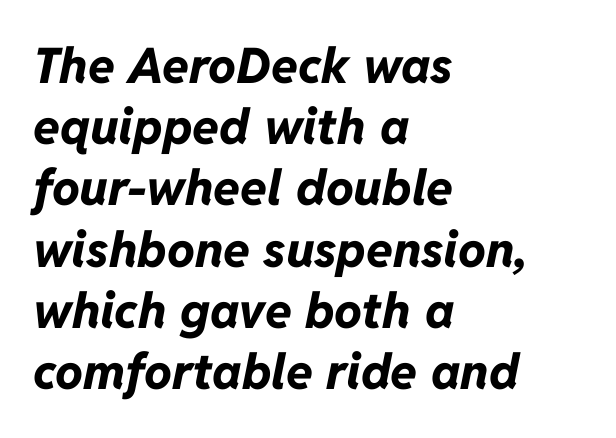
The image shows 49 px bold type, italic (leaning right); set left-aligned, normal line spacing (1.25x), normal letter spacing, not underlined; low stroke contrast and a medium x-height.
